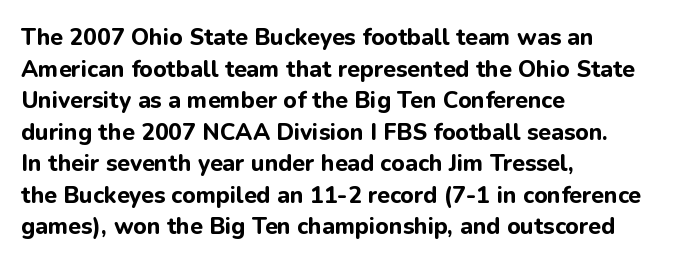
{"italic": "no", "bold": "yes", "underline": "no", "align": "left", "line_spacing": "normal", "line_spacing_ratio": 1.37, "letter_spacing": "normal", "letter_spacing_em": 0.0, "glyph_px": 23}
